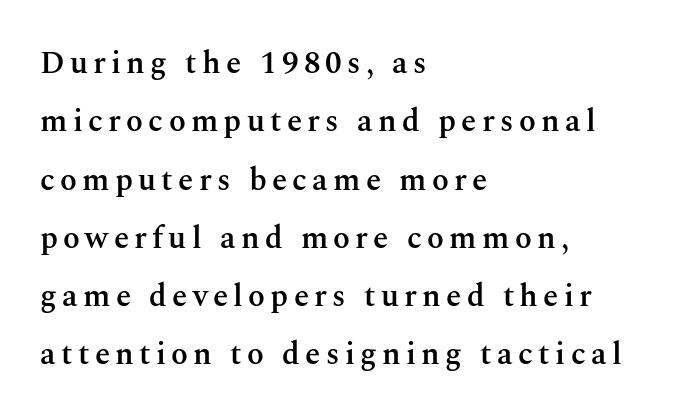
Q: Is the text bold? A: Semi-bold.
Q: Is the text italic (slanted)? A: No, it is upright.
Q: Is the typeface a serif or a sans-serif typeface? A: Serif.
Q: Is the text underlined? A: No.
Q: How is the paragraph aligned? A: Left-aligned.
Q: Width (condensed, normal, or wide)? A: Normal.
Q: Stroke contrast? A: Medium.
Q: x-height? A: Medium.
Q: Monospaced? A: No.
